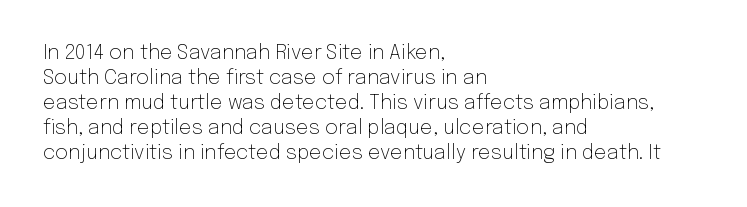
Q: Is the text bold? A: No.
Q: Is the text italic (slanted)? A: No, it is upright.
Q: Is the text underlined? A: No.
Q: How is the paragraph aligned? A: Left-aligned.
Q: Is the spacing between letters normal or unusually wide? A: Normal.
Q: Is the spacing between lines tight, normal or loose? A: Normal.
